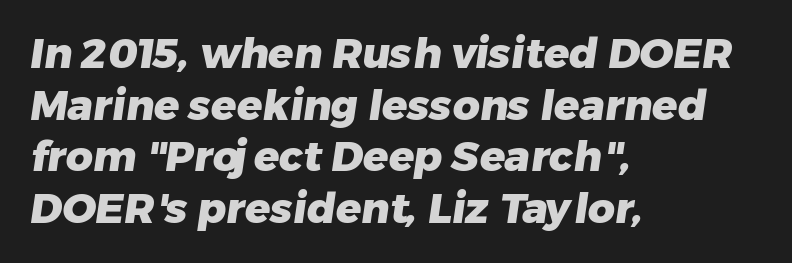
Q: Is the text bold? A: Yes.
Q: Is the typeface a serif or a sans-serif typeface? A: Sans-serif.
Q: Is the text underlined? A: No.
Q: How is the paragraph aligned? A: Left-aligned.
Q: Is the spacing between letters normal or unusually wide? A: Normal.
Q: Width (condensed, normal, or wide)? A: Normal.
Q: Stroke contrast? A: Low.
Q: x-height? A: Medium.
Q: Monospaced? A: No.
